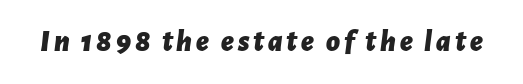
Q: Is the text bold? A: Yes.
Q: Is the text italic (slanted)? A: Yes, it leans right by about 7 degrees.
Q: Is the text underlined? A: No.
Q: Width (condensed, normal, or wide)? A: Normal.
Q: Stroke contrast? A: Low.
Q: x-height? A: Medium.
Q: Monospaced? A: No.
